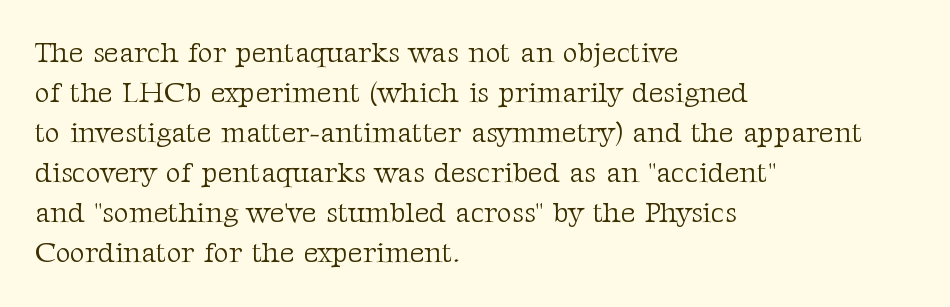
The image shows 29 px light serif type, upright; set left-aligned, normal line spacing (1.38x), normal letter spacing, not underlined; medium stroke contrast and a medium x-height.
